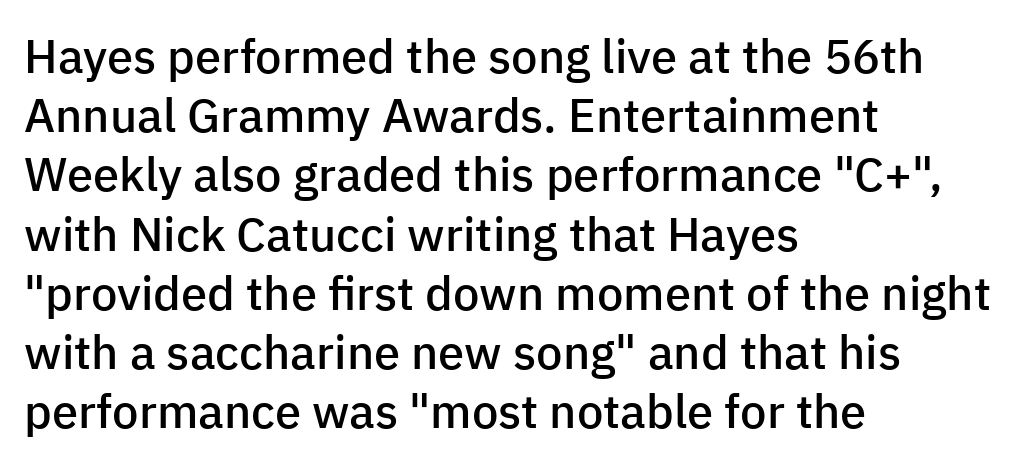
{"serif": "no", "italic": "no", "bold": "semi", "weight": "semibold", "width": "normal", "stroke_contrast": "low", "x_height": "medium", "monospaced": "no", "underline": "no", "align": "left", "line_spacing": "normal", "line_spacing_ratio": 1.26, "letter_spacing": "normal", "letter_spacing_em": 0.0, "glyph_px": 47}
